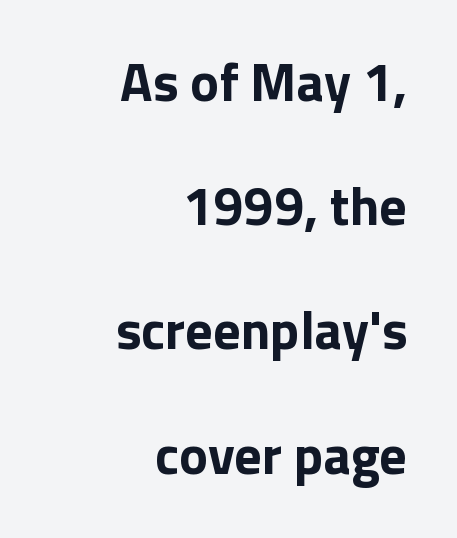
{"serif": "no", "italic": "no", "bold": "yes", "weight": "bold", "width": "normal", "stroke_contrast": "low", "x_height": "medium", "monospaced": "no", "underline": "no", "align": "right", "line_spacing": "loose", "line_spacing_ratio": 2.3, "letter_spacing": "normal", "letter_spacing_em": 0.0, "glyph_px": 54}
